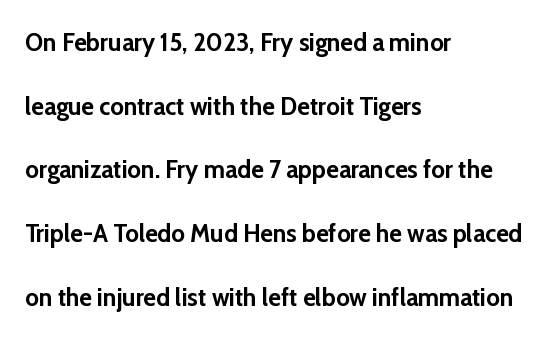
In terms of posture, this sample is upright. The setting favours the left margin, as ordinary paragraphs usually do. The strip under each line holds only bare page. You could fit nearly another row in the gap between these rows.
